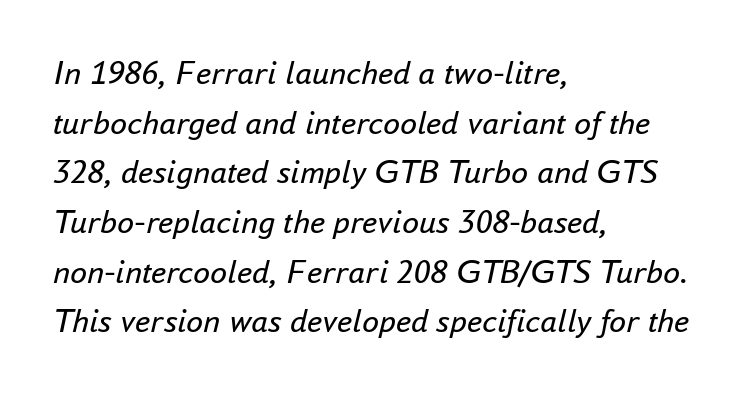
The rag falls on the right side of this text block. Spacing verdict: proportional, widths tailored to each character. Quick note: underline off. Stems and bowls with no extra thickness — not bold. There's an unmistakable incline to the writing here. The lines sit at an ordinary, default distance from one another.
